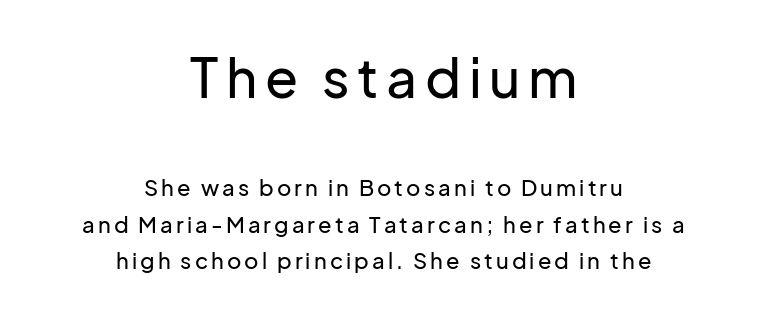
{"serif": "no", "italic": "no", "width": "normal", "stroke_contrast": "low", "x_height": "medium", "monospaced": "no", "underline": "no", "align": "center", "line_spacing": "normal", "line_spacing_ratio": 1.65, "larger_block": "first", "size_ratio": 2.45, "glyph_px": 54}
